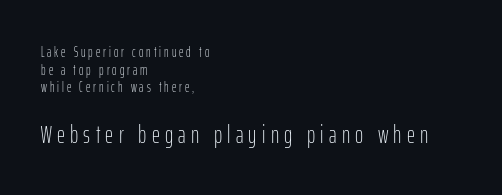
The image shows 25 px text type, upright; set left-aligned, normal line spacing (1.26x), unusually wide letter spacing (+0.21 em), not underlined; the second (bottom) block is 1.79x larger.
